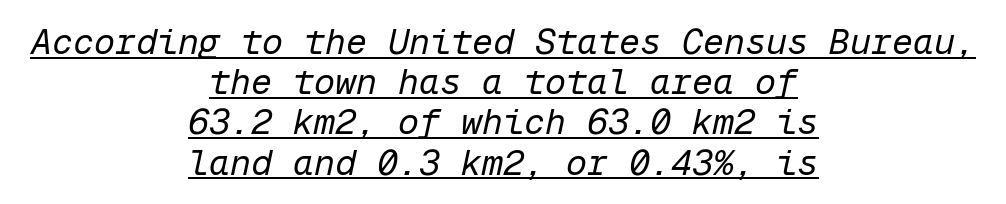
Line starts and ends both wander, symmetrically. The line texture is even and compact thanks to regular tracking. Is this a heavy cut? Hardly; it is regular or lighter. Reading down the column, the eye jumps only a short way to each next line. You could count columns in this text — the font is strictly monospaced.
